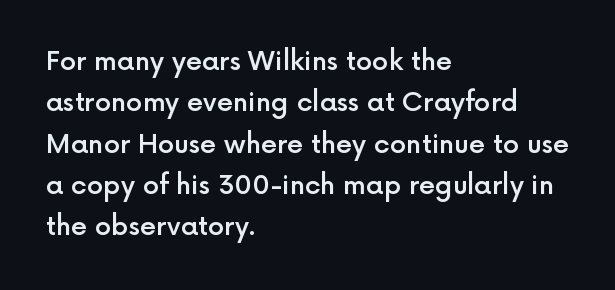
Q: Is the text bold? A: Semi-bold.
Q: Is the text italic (slanted)? A: No, it is upright.
Q: Is the text underlined? A: No.
Q: How is the paragraph aligned? A: Left-aligned.
Q: Is the spacing between letters normal or unusually wide? A: Normal.
Q: Is the spacing between lines tight, normal or loose? A: Normal.
